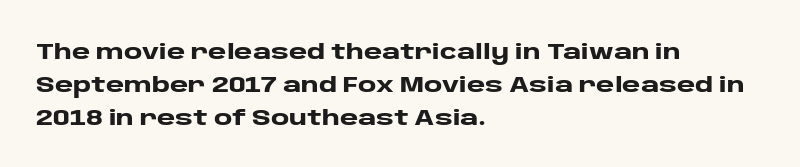
Q: Is the text bold? A: Yes.
Q: Is the text italic (slanted)? A: No, it is upright.
Q: Is the text underlined? A: No.
Q: How is the paragraph aligned? A: Left-aligned.
Q: Is the spacing between letters normal or unusually wide? A: Normal.
Q: Is the spacing between lines tight, normal or loose? A: Normal.
